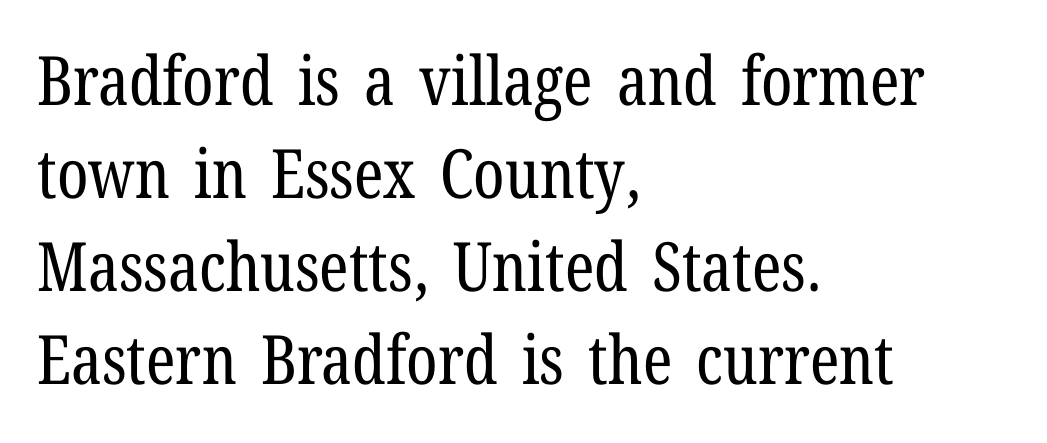
{"serif": "yes", "italic": "no", "bold": "no", "weight": "regular", "width": "condensed", "stroke_contrast": "low", "x_height": "medium", "monospaced": "no", "underline": "no", "align": "left", "line_spacing": "normal", "line_spacing_ratio": 1.37, "letter_spacing": "normal", "letter_spacing_em": 0.0, "glyph_px": 68}
